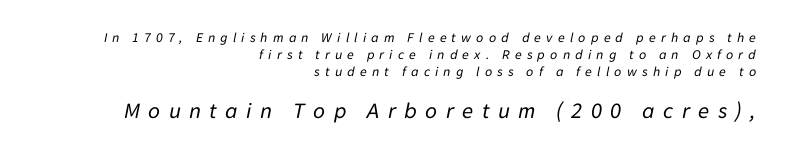
Q: Is the text bold? A: No.
Q: Is the text italic (slanted)? A: Yes, it leans right by about 11 degrees.
Q: Is the text underlined? A: No.
Q: How is the paragraph aligned? A: Right-aligned.
Q: Is the spacing between letters normal or unusually wide? A: Unusually wide.
Q: Which block of text is set in a larger size, the first (top) or the second (bottom)? A: The second (bottom) one.
